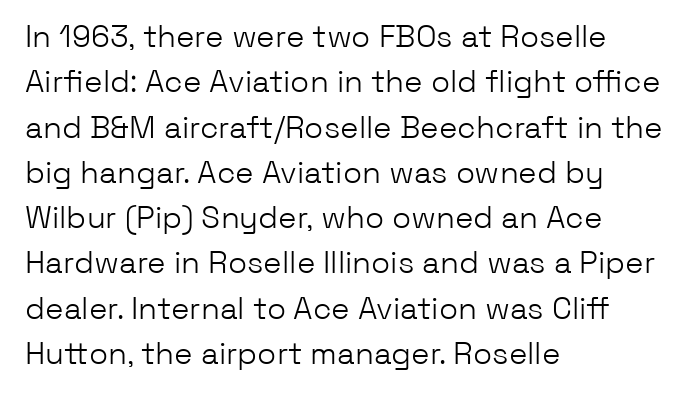
{"serif": "no", "italic": "no", "bold": "no", "weight": "light", "width": "normal", "stroke_contrast": "low", "x_height": "medium", "monospaced": "no", "underline": "no", "align": "left", "line_spacing": "normal", "line_spacing_ratio": 1.46, "letter_spacing": "normal", "letter_spacing_em": 0.0, "glyph_px": 31}
